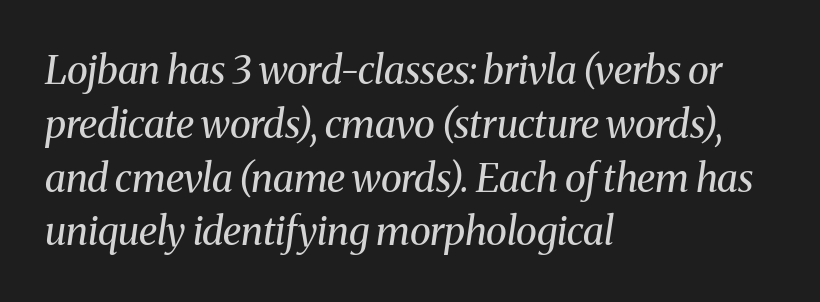
{"serif": "yes", "italic": "yes", "lean": "right", "slant_degrees": 8, "bold": "no", "weight": "regular", "width": "normal", "stroke_contrast": "medium", "x_height": "medium", "monospaced": "no", "underline": "no", "align": "left", "line_spacing": "normal", "line_spacing_ratio": 1.38, "letter_spacing": "normal", "letter_spacing_em": 0.0, "glyph_px": 39}
